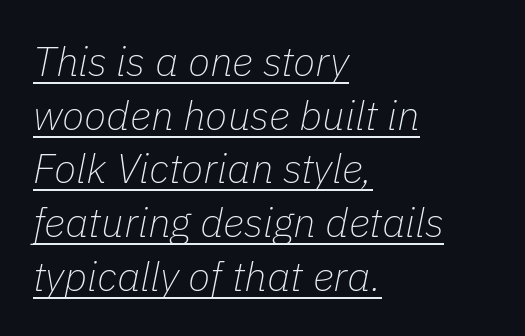
Q: Is the text bold? A: No.
Q: Is the text italic (slanted)? A: Yes, it leans right by about 11 degrees.
Q: Is the text underlined? A: Yes.
Q: How is the paragraph aligned? A: Left-aligned.
Q: Is the spacing between letters normal or unusually wide? A: Normal.
Q: Is the spacing between lines tight, normal or loose? A: Normal.
Q: Width (condensed, normal, or wide)? A: Normal.
Q: Stroke contrast? A: Low.
Q: x-height? A: Medium.
Q: Monospaced? A: No.
